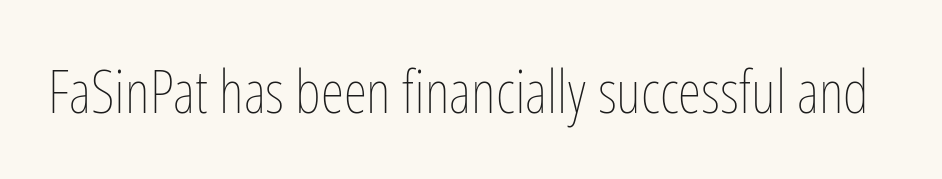
Counters stay open thanks to moderate or lighter strokes. The face used here is rendered with its standard letterfit. No italicization has been applied; the sample stays upright. Looks like regular typesetting: each glyph gets only the width it needs.
